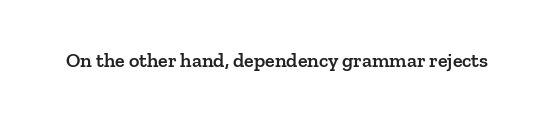
I'd describe the lettering as semibold — firm but not a full bold. The string is rendered with underlining switched off. If you drew a line through each stem, it would be perfectly vertical. Observe the ordinary spacing: letters are neighbours, not strangers.
